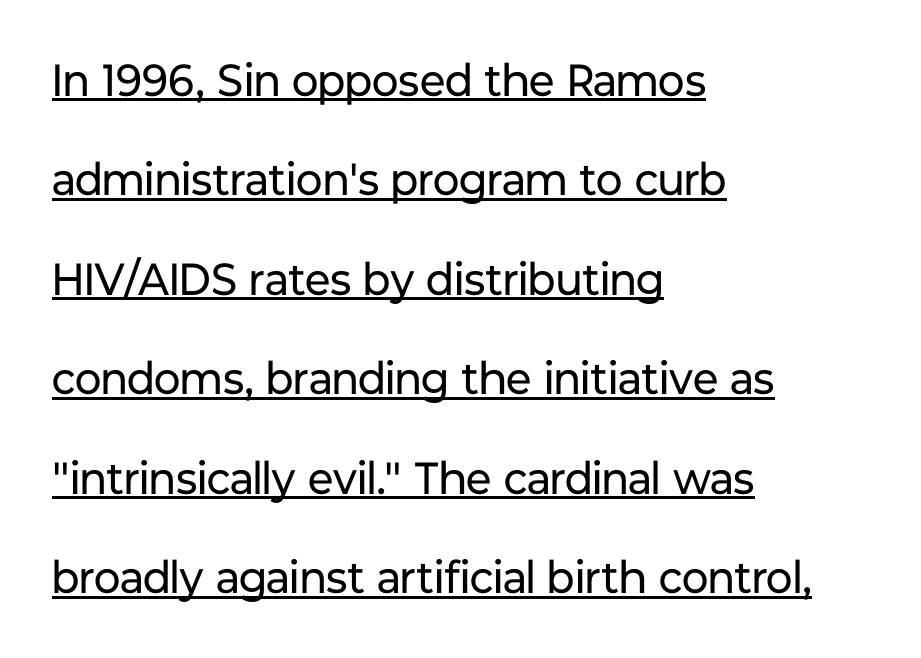
The image shows 45 px regular-weight sans-serif type, upright; set left-aligned, loose line spacing (2.21x), normal letter spacing, underlined; low stroke contrast and a medium x-height.
